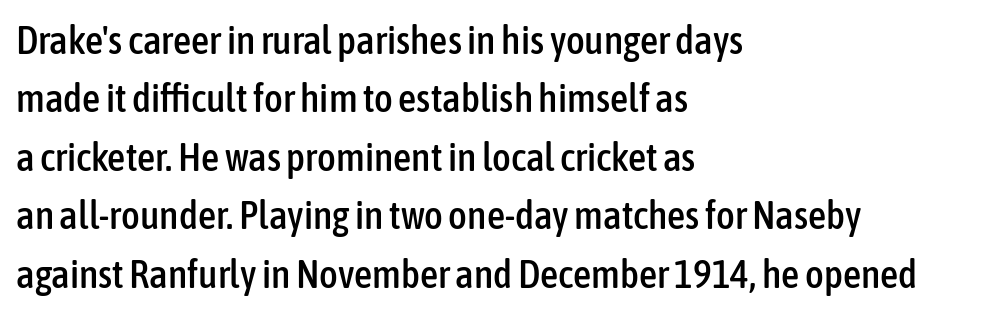
The image shows 40 px condensed sans-serif type, upright; set left-aligned, normal line spacing (1.46x), normal letter spacing, not underlined; low stroke contrast and a medium x-height.
